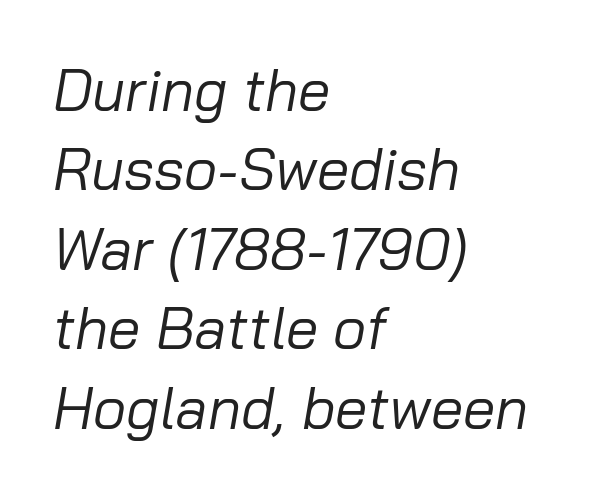
{"italic": "yes", "lean": "right", "slant_degrees": 10, "bold": "no", "weight": "regular", "width": "normal", "stroke_contrast": "low", "x_height": "medium", "monospaced": "no", "underline": "no", "align": "left", "line_spacing": "normal", "line_spacing_ratio": 1.37, "letter_spacing": "normal", "letter_spacing_em": 0.0, "glyph_px": 58}
